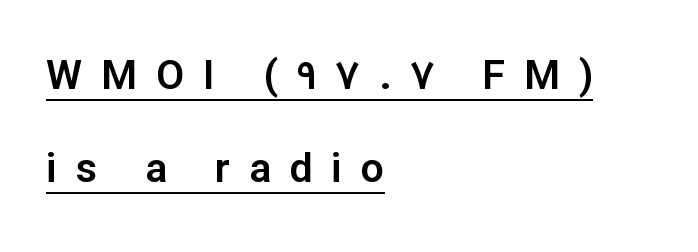
Q: Is the text italic (slanted)? A: No, it is upright.
Q: Is the typeface a serif or a sans-serif typeface? A: Sans-serif.
Q: Is the text underlined? A: Yes.
Q: How is the paragraph aligned? A: Left-aligned.
Q: Is the spacing between letters normal or unusually wide? A: Unusually wide.
Q: Is the spacing between lines tight, normal or loose? A: Loose.
Q: Width (condensed, normal, or wide)? A: Normal.
Q: Stroke contrast? A: Low.
Q: x-height? A: Medium.
Q: Monospaced? A: No.
